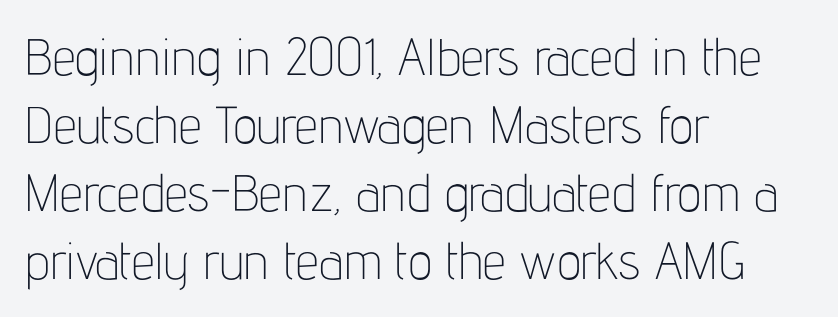
Q: Is the text bold? A: No.
Q: Is the text italic (slanted)? A: No, it is upright.
Q: Is the typeface a serif or a sans-serif typeface? A: Sans-serif.
Q: Is the text underlined? A: No.
Q: How is the paragraph aligned? A: Left-aligned.
Q: Is the spacing between letters normal or unusually wide? A: Normal.
Q: Is the spacing between lines tight, normal or loose? A: Normal.
Q: Width (condensed, normal, or wide)? A: Condensed.
Q: Stroke contrast? A: Low.
Q: x-height? A: Medium.
Q: Monospaced? A: No.
